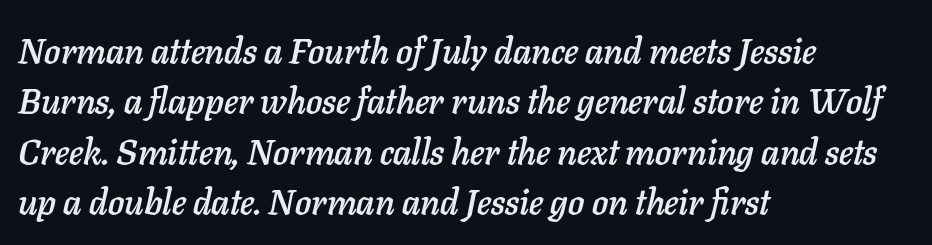
The foot of each line stays bare and open. Varying glyph widths throughout — classic text-font behaviour. Short note: letters normally spaced. How would I describe the line gaps? Plain and ordinary. These lines are set flush left with a ragged right edge. Is the type slanted? Yes — the strokes lean at a clear angle.
